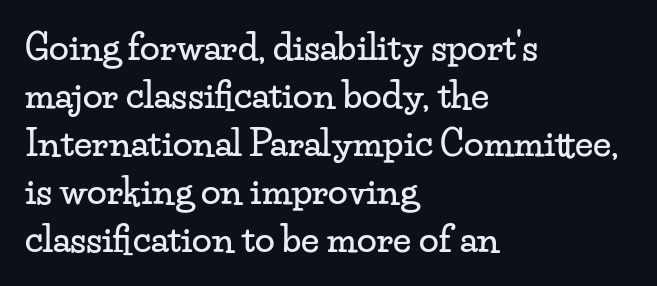
{"serif": "yes", "italic": "no", "width": "wide", "stroke_contrast": "low", "x_height": "small", "monospaced": "no", "underline": "no", "align": "left", "line_spacing": "normal", "line_spacing_ratio": 1.33, "letter_spacing": "normal", "letter_spacing_em": 0.0, "glyph_px": 36}
